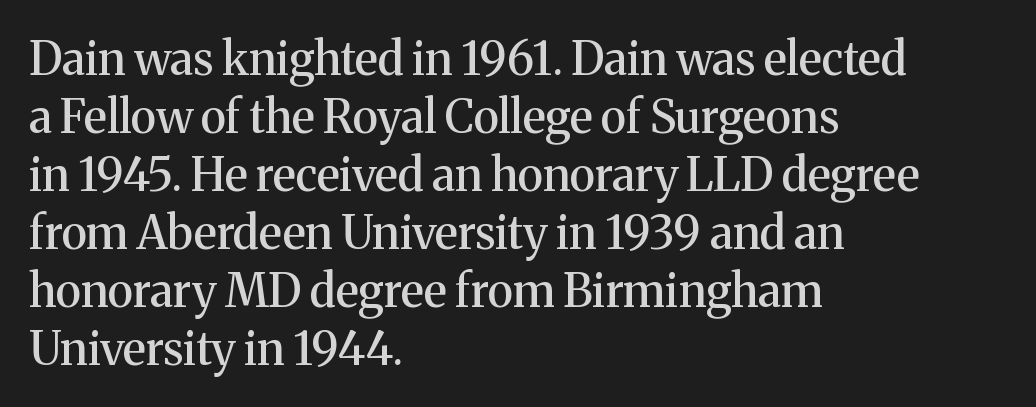
Q: Is the text italic (slanted)? A: No, it is upright.
Q: Is the typeface a serif or a sans-serif typeface? A: Serif.
Q: Is the text underlined? A: No.
Q: How is the paragraph aligned? A: Left-aligned.
Q: Is the spacing between letters normal or unusually wide? A: Normal.
Q: Is the spacing between lines tight, normal or loose? A: Normal.
Q: Width (condensed, normal, or wide)? A: Normal.
Q: Stroke contrast? A: Medium.
Q: x-height? A: Medium.
Q: Monospaced? A: No.
